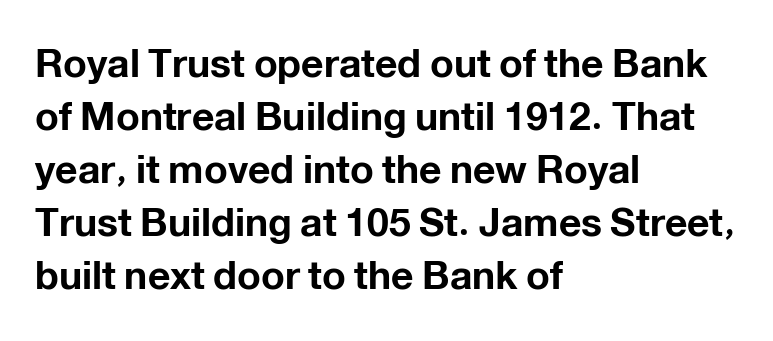
{"serif": "no", "italic": "no", "bold": "yes", "weight": "bold", "width": "normal", "stroke_contrast": "low", "x_height": "medium", "monospaced": "no", "underline": "no", "align": "left", "line_spacing": "normal", "line_spacing_ratio": 1.36, "letter_spacing": "normal", "letter_spacing_em": 0.0, "glyph_px": 39}
